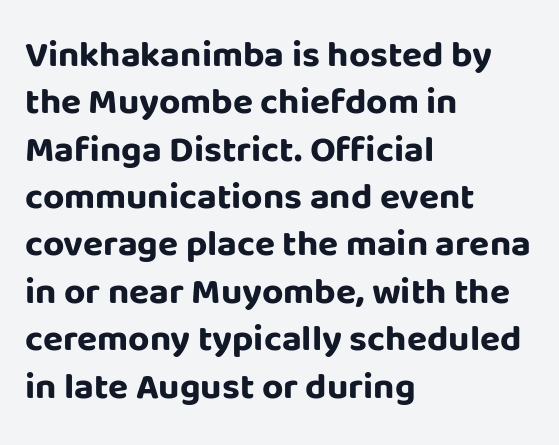
{"serif": "no", "italic": "no", "bold": "yes", "weight": "bold", "width": "normal", "stroke_contrast": "low", "x_height": "large", "monospaced": "no", "underline": "no", "align": "left", "line_spacing": "normal", "line_spacing_ratio": 1.28, "letter_spacing": "normal", "letter_spacing_em": 0.0, "glyph_px": 37}
